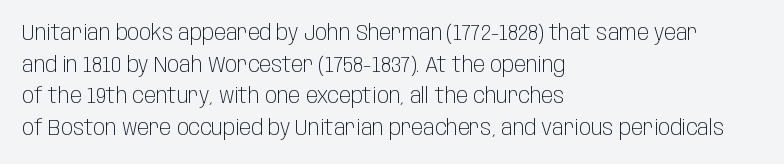
Q: Is the text bold? A: No.
Q: Is the text italic (slanted)? A: No, it is upright.
Q: Is the text underlined? A: No.
Q: How is the paragraph aligned? A: Left-aligned.
Q: Is the spacing between letters normal or unusually wide? A: Normal.
Q: Is the spacing between lines tight, normal or loose? A: Normal.
